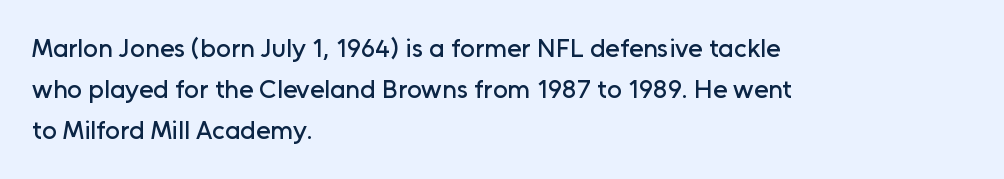
{"italic": "no", "underline": "no", "align": "left", "line_spacing": "normal", "line_spacing_ratio": 1.58, "letter_spacing": "normal", "letter_spacing_em": 0.0, "glyph_px": 26}
